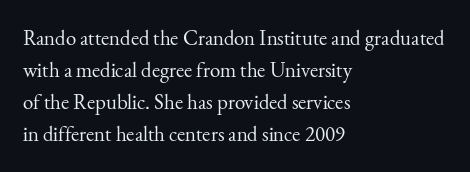
{"italic": "no", "bold": "no", "underline": "no", "align": "left", "line_spacing": "normal", "line_spacing_ratio": 1.53, "letter_spacing": "normal", "letter_spacing_em": 0.0, "glyph_px": 21}
